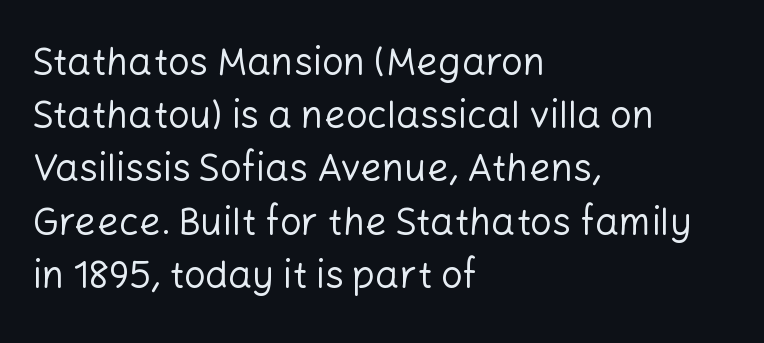
Each letter keeps its own natural width here, so spacing adapts to shape. This rendering leaves character spacing at its baseline value. Leading matches the norm, producing a regular column. Posture: upright roman.
